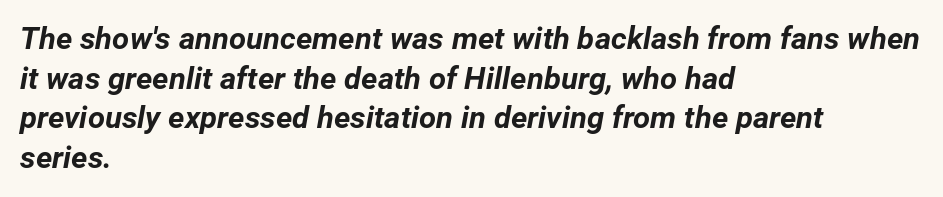
{"italic": "yes", "lean": "right", "slant_degrees": 12, "bold": "yes", "weight": "bold", "width": "normal", "stroke_contrast": "low", "x_height": "medium", "monospaced": "no", "underline": "no", "align": "left", "line_spacing": "normal", "line_spacing_ratio": 1.28, "letter_spacing": "normal", "letter_spacing_em": 0.0, "glyph_px": 31}
